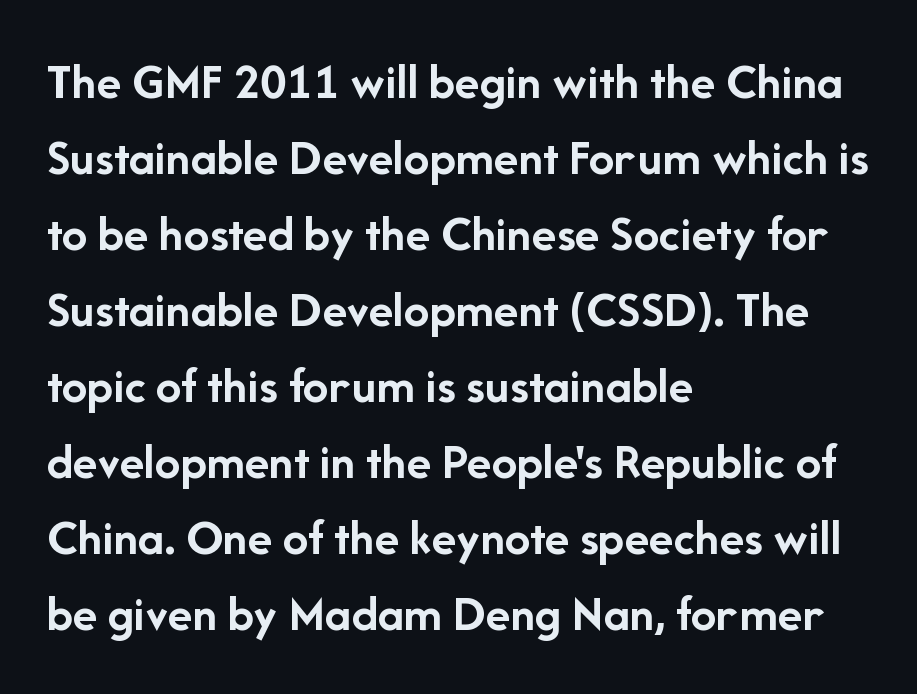
The image shows 51 px semibold sans-serif type, upright; set left-aligned, normal line spacing (1.49x), normal letter spacing, not underlined; low stroke contrast and a medium x-height.
